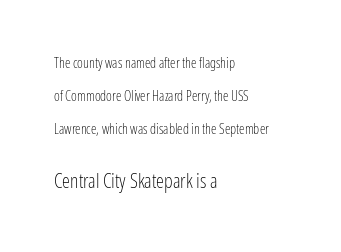
The typesetting does not lean heavy: it is not bold. Upright lettering throughout. Clear beneath every line of the passage. If you drew a ruler down the left edge, every line would touch it. How would I describe the line gaps? Wide and relaxed. Whoever set this made the second block the dominant, larger element.
